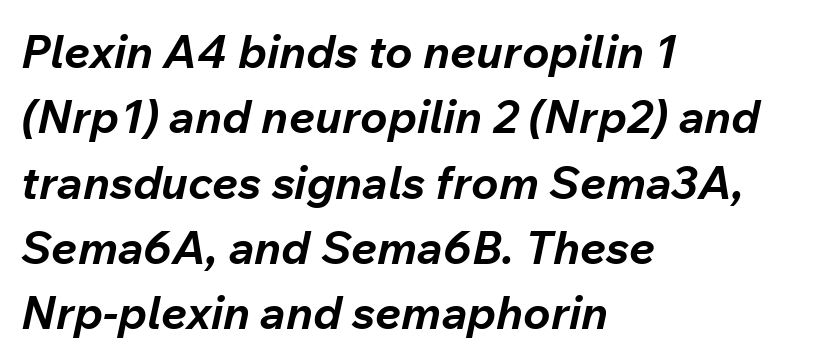
{"italic": "yes", "lean": "right", "slant_degrees": 12, "bold": "yes", "weight": "bold", "width": "normal", "stroke_contrast": "low", "x_height": "medium", "monospaced": "no", "underline": "no", "align": "left", "line_spacing": "normal", "line_spacing_ratio": 1.42, "letter_spacing": "normal", "letter_spacing_em": 0.0, "glyph_px": 46}
